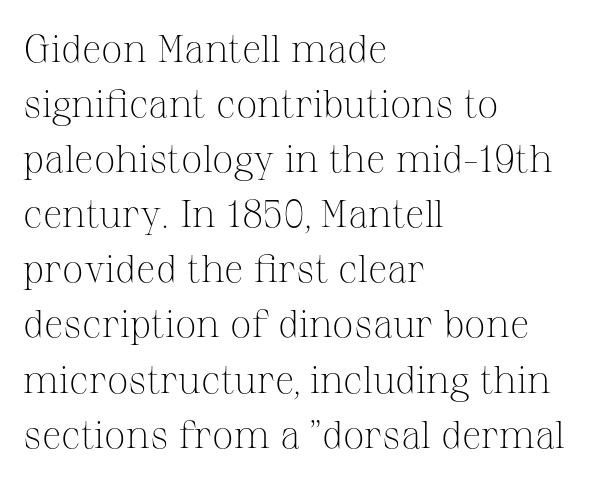
{"serif": "yes", "italic": "no", "bold": "no", "weight": "light", "width": "normal", "stroke_contrast": "medium", "x_height": "medium", "monospaced": "no", "underline": "no", "align": "left", "line_spacing": "normal", "line_spacing_ratio": 1.45, "letter_spacing": "normal", "letter_spacing_em": 0.0, "glyph_px": 38}
